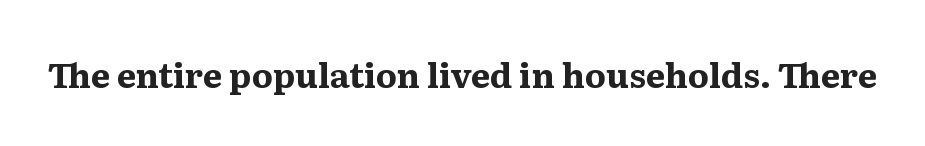
Here the designer chose a conventional face with non-uniform glyph widths. This sample uses an upright cut, with every glyph sitting square on the baseline. Just letters on the line, the space beneath them empty. The font family rendered here belongs to the serif group. Letter spacing: default. The font is running at its bold setting.
